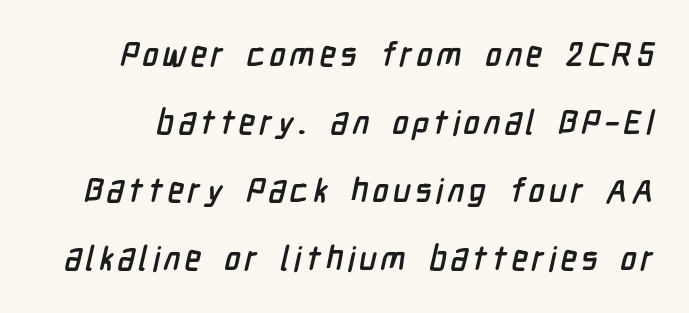
Q: Is the typeface a serif or a sans-serif typeface? A: Sans-serif.
Q: Is the text underlined? A: No.
Q: Is the spacing between lines tight, normal or loose? A: Loose.
Q: Width (condensed, normal, or wide)? A: Condensed.
Q: Stroke contrast? A: Low.
Q: x-height? A: Medium.
Q: Monospaced? A: No.
